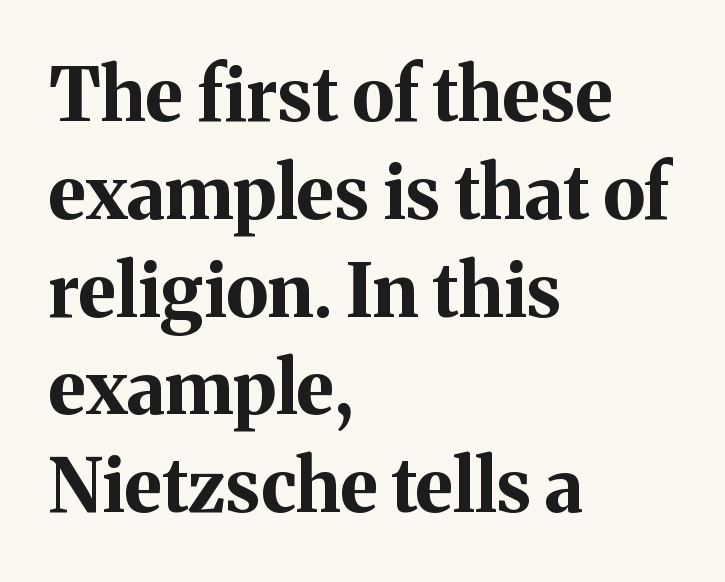
Q: Is the text bold? A: Yes.
Q: Is the text italic (slanted)? A: No, it is upright.
Q: Is the typeface a serif or a sans-serif typeface? A: Serif.
Q: Is the text underlined? A: No.
Q: How is the paragraph aligned? A: Left-aligned.
Q: Is the spacing between letters normal or unusually wide? A: Normal.
Q: Is the spacing between lines tight, normal or loose? A: Normal.
Q: Width (condensed, normal, or wide)? A: Normal.
Q: Stroke contrast? A: Medium.
Q: x-height? A: Medium.
Q: Monospaced? A: No.
